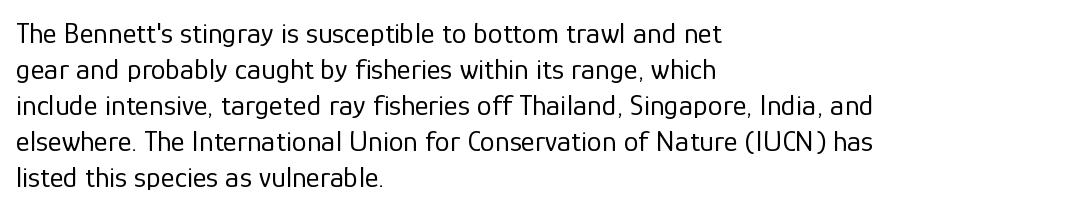
The image shows 30 px regular-weight sans-serif type, upright; set left-aligned, line spacing 1.2x, normal letter spacing, not underlined; low stroke contrast and a medium x-height.
